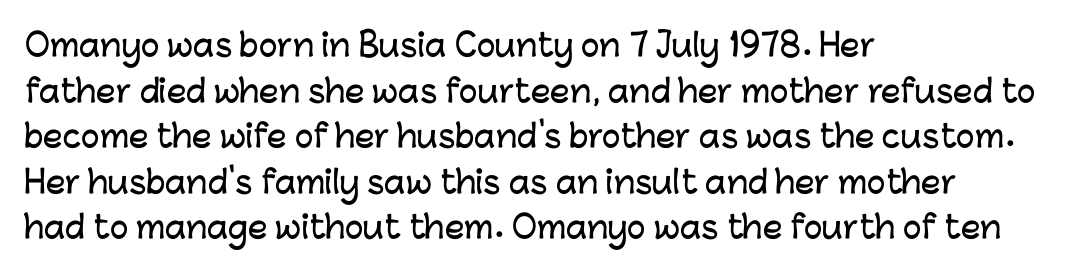
The image shows 31 px sans-serif type, upright; set left-aligned, normal line spacing (1.47x), normal letter spacing, not underlined; low stroke contrast and a medium x-height.
